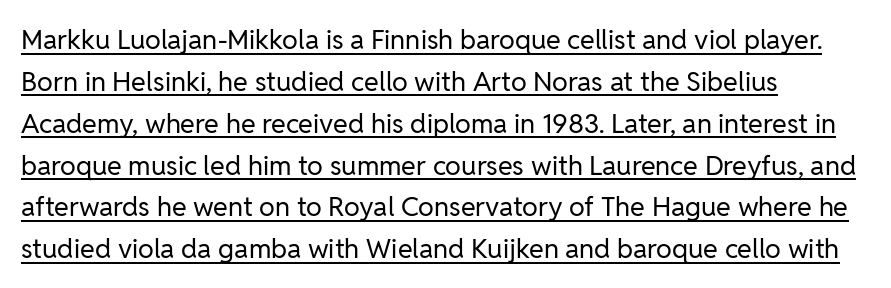
Q: Is the text bold? A: No.
Q: Is the text italic (slanted)? A: No, it is upright.
Q: Is the text underlined? A: Yes.
Q: How is the paragraph aligned? A: Left-aligned.
Q: Is the spacing between letters normal or unusually wide? A: Normal.
Q: Is the spacing between lines tight, normal or loose? A: Normal.
